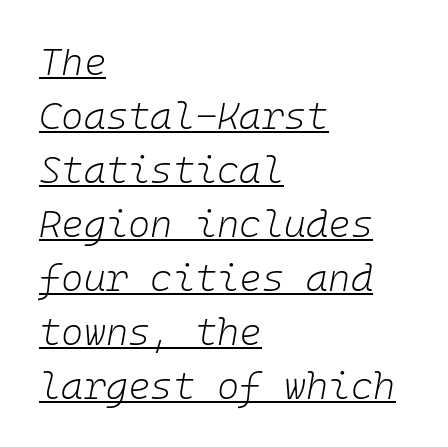
Spacing verdict: monospaced, one width for all characters. Posture: slanted. Horizontal alignment here is leftward, the default for most running prose. No chunkiness to these letters — they're not bold. The leading is moderate, giving the passage an even texture.
